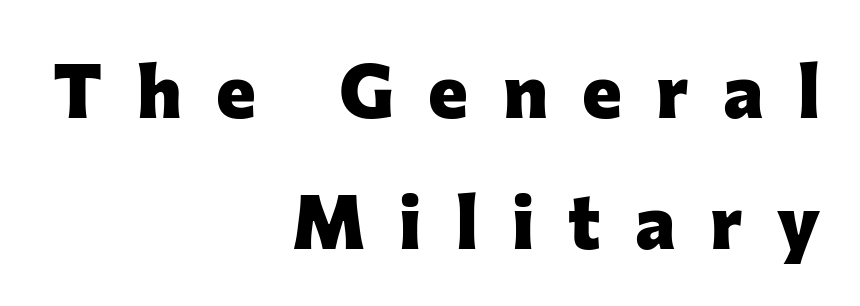
Q: Is the text bold? A: Yes.
Q: Is the text italic (slanted)? A: No, it is upright.
Q: Is the typeface a serif or a sans-serif typeface? A: Sans-serif.
Q: Is the text underlined? A: No.
Q: How is the paragraph aligned? A: Right-aligned.
Q: Is the spacing between letters normal or unusually wide? A: Unusually wide.
Q: Width (condensed, normal, or wide)? A: Normal.
Q: Stroke contrast? A: Low.
Q: x-height? A: Medium.
Q: Monospaced? A: No.
